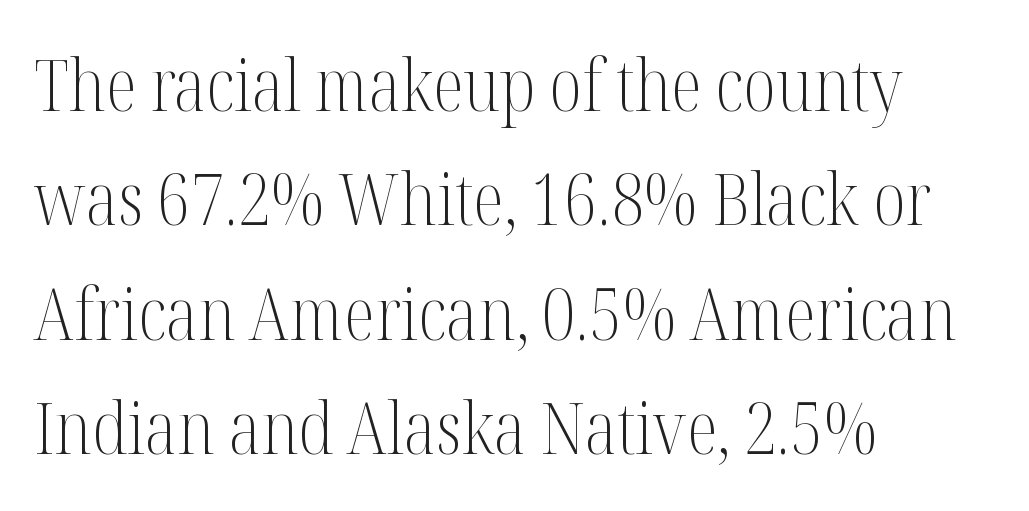
Q: Is the text bold? A: No.
Q: Is the text italic (slanted)? A: No, it is upright.
Q: Is the typeface a serif or a sans-serif typeface? A: Serif.
Q: Is the text underlined? A: No.
Q: How is the paragraph aligned? A: Left-aligned.
Q: Is the spacing between letters normal or unusually wide? A: Normal.
Q: Is the spacing between lines tight, normal or loose? A: Normal.
Q: Width (condensed, normal, or wide)? A: Condensed.
Q: Stroke contrast? A: Medium.
Q: x-height? A: Medium.
Q: Monospaced? A: No.
